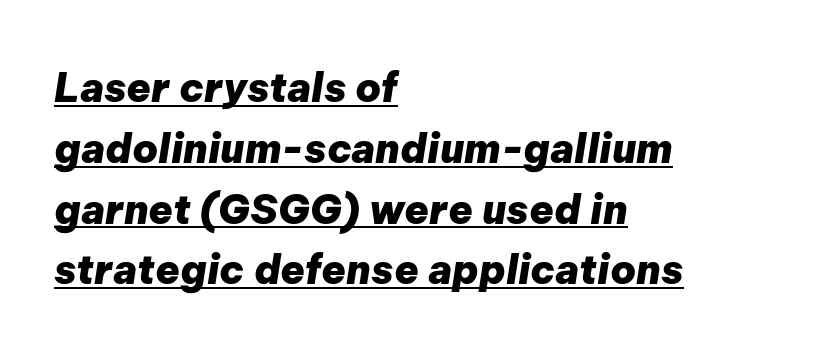
{"italic": "yes", "lean": "right", "slant_degrees": 9, "bold": "yes", "weight": "heavy", "width": "normal", "stroke_contrast": "low", "x_height": "medium", "monospaced": "no", "underline": "yes", "align": "left", "line_spacing": "normal", "line_spacing_ratio": 1.52, "letter_spacing": "normal", "letter_spacing_em": 0.0, "glyph_px": 40}
